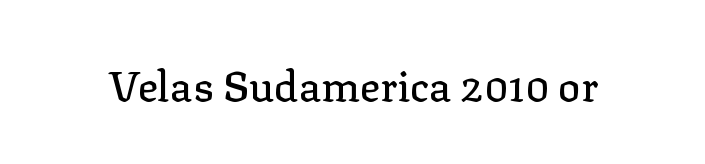
{"serif": "yes", "italic": "no", "width": "normal", "stroke_contrast": "low", "x_height": "medium", "monospaced": "no", "underline": "no", "letter_spacing": "normal", "letter_spacing_em": 0.0, "glyph_px": 42}
